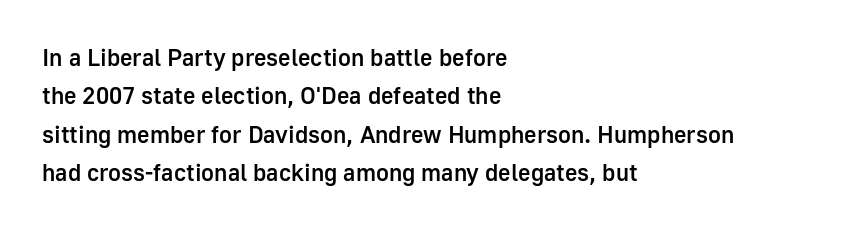
{"italic": "no", "bold": "semi", "underline": "no", "align": "left", "line_spacing": "normal", "line_spacing_ratio": 1.6, "letter_spacing": "normal", "letter_spacing_em": 0.0, "glyph_px": 24}
